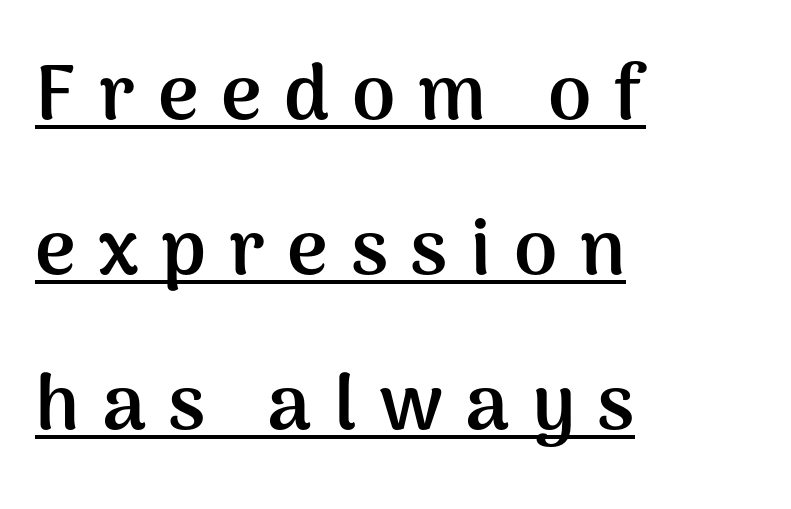
Nope, no serifs anywhere on these letters. The lettering holds an erect, upright posture throughout. Notice the wide empty band between every row — that's loose leading. Proportional: the letters do not fall into vertical columns. On the weight axis this lands at bold, roughly 700. The typesetter chose a ragged-right arrangement here.
